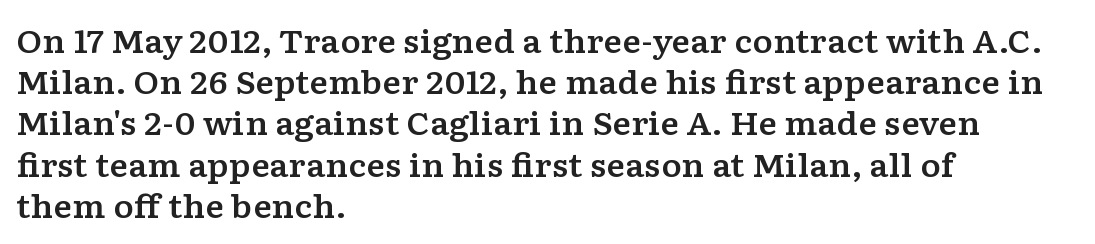
The image shows 31 px wide serif type, upright; set left-aligned, normal line spacing (1.33x), normal letter spacing, not underlined; low stroke contrast and a medium x-height.
